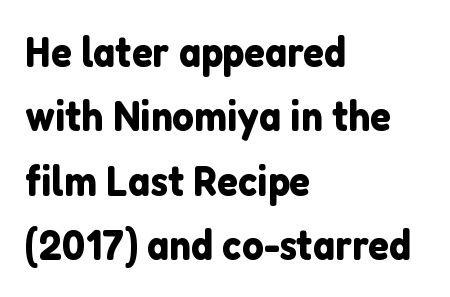
The specimen omits any rule beneath the text block's lines. Note the varied advance widths — an 'i' is clearly narrower than an 'm'. The paragraph shown leans on its left margin. Posture: upright roman. Is this a sans? Yes — the strokes have no serifs. How would I describe the line gaps? Plain and ordinary.
